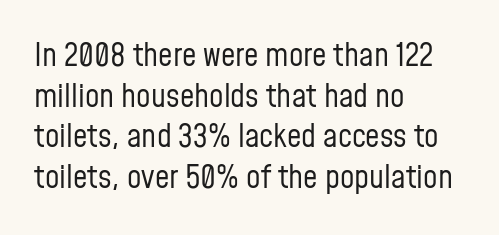
Q: Is the text bold? A: No.
Q: Is the text italic (slanted)? A: No, it is upright.
Q: Is the typeface a serif or a sans-serif typeface? A: Sans-serif.
Q: Is the text underlined? A: No.
Q: How is the paragraph aligned? A: Left-aligned.
Q: Is the spacing between letters normal or unusually wide? A: Normal.
Q: Is the spacing between lines tight, normal or loose? A: Normal.
Q: Width (condensed, normal, or wide)? A: Condensed.
Q: Stroke contrast? A: Low.
Q: x-height? A: Medium.
Q: Monospaced? A: No.
